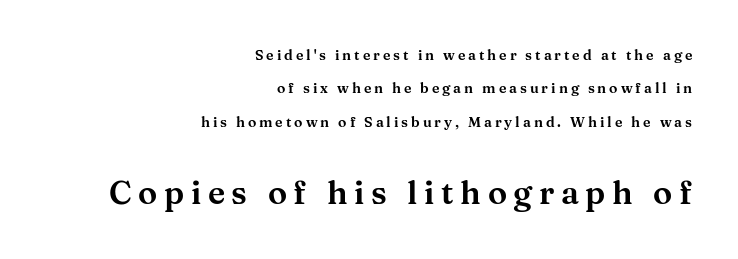
The image shows 32 px wide serif type, upright; set right-aligned, loose line spacing (2.39x), unusually wide letter spacing (+0.21 em), not underlined; the second (bottom) block is 2.29x larger; medium stroke contrast and a medium x-height.
